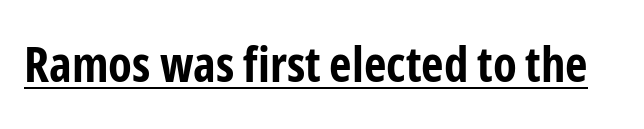
{"serif": "no", "italic": "no", "bold": "yes", "weight": "bold", "width": "condensed", "stroke_contrast": "low", "x_height": "medium", "monospaced": "no", "underline": "yes", "letter_spacing": "normal", "letter_spacing_em": 0.0, "glyph_px": 49}
